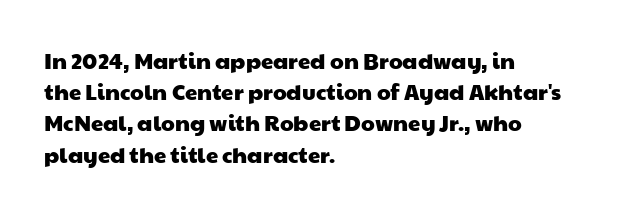
Check the space under the baseline: it is left empty. The rag falls on the right side of this text block. The passage shown has conventional tracking throughout. Each new line begins a customary step beneath the previous one.
